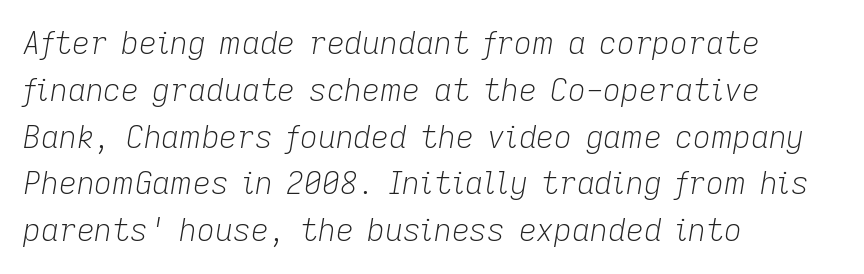
Stroke mass is kept to a normal reading level or below. The lettering tilts uniformly, giving the passage an italic look. The rendering uses natural spacing where letterforms have individual widths. The rag falls on the right side of this text block.
